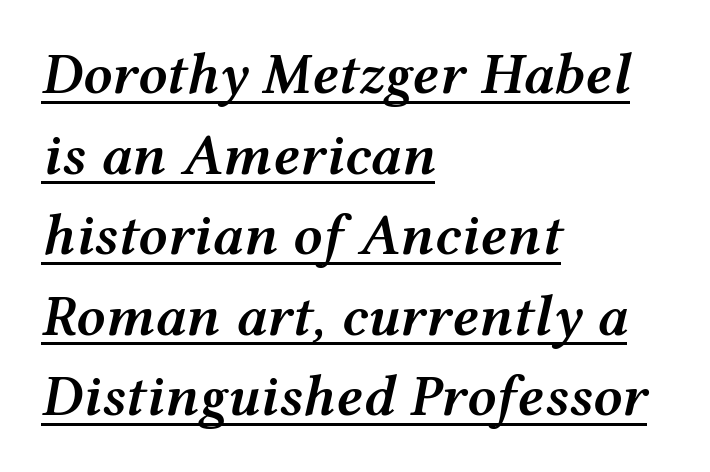
The image shows 58 px semibold, wide type, italic (leaning right); set left-aligned, normal line spacing (1.39x), normal letter spacing, underlined; medium stroke contrast and a medium x-height.
